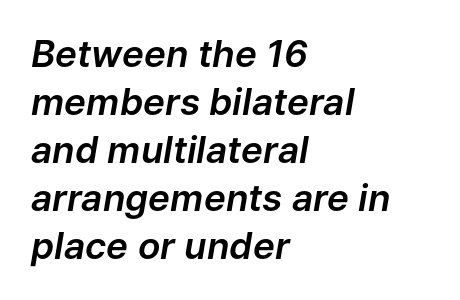
The image shows 37 px text type, italic (leaning right); set left-aligned, normal line spacing (1.3x), normal letter spacing, not underlined; low stroke contrast and a medium x-height.
